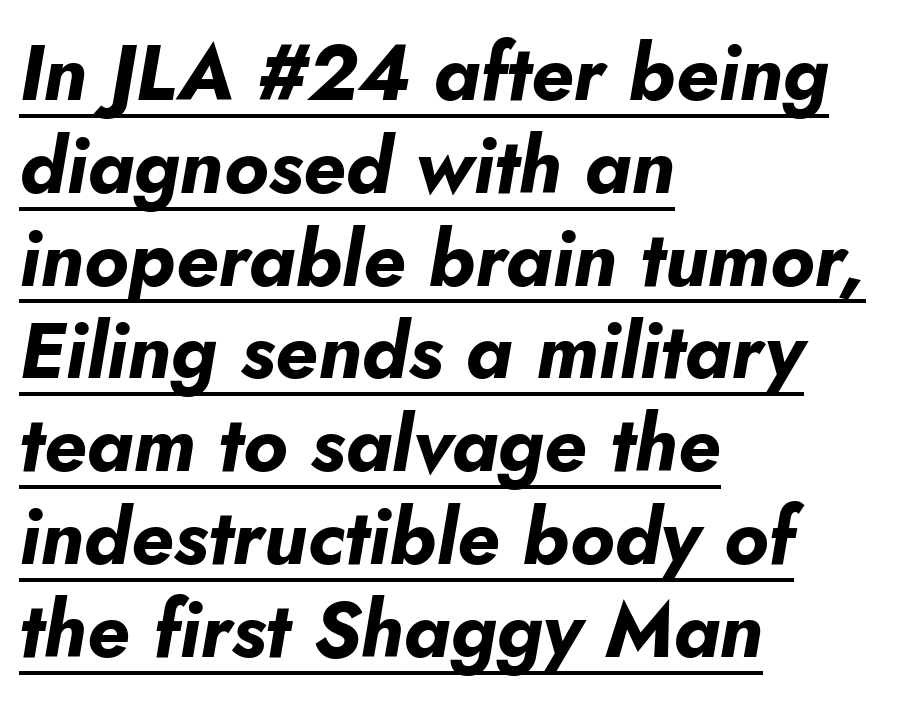
The image shows 78 px bold type, italic (leaning right); set left-aligned, line spacing 1.19x, normal letter spacing, underlined; low stroke contrast and a small x-height.
